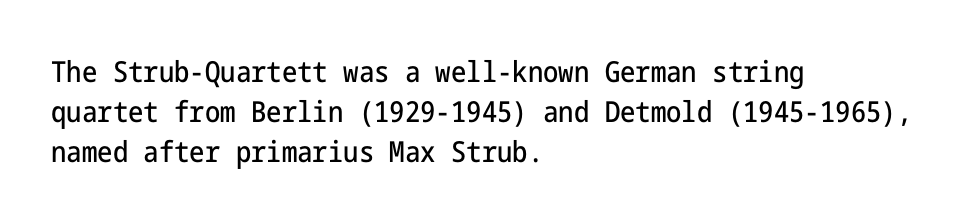
The image shows 29 px condensed sans-serif type, upright; set left-aligned, normal line spacing (1.38x), normal letter spacing, not underlined; low stroke contrast and a medium x-height.
